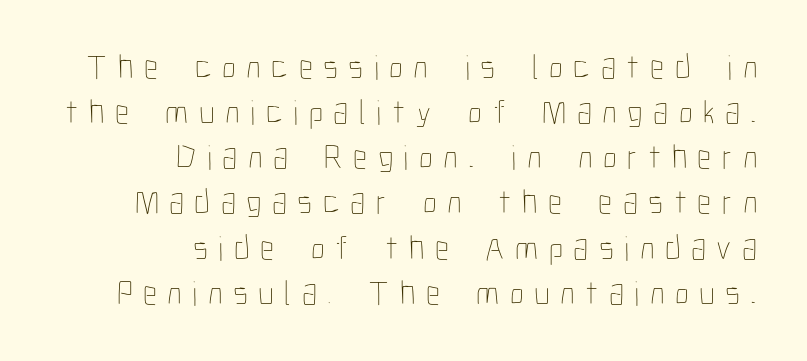
The rag falls on the left side of this text block. Quick note: underline off. Proportional: the letters do not fall into vertical columns. Between one letter and the next there's a generous, obvious gap. This block has exactly the height ordinary leading produces. Weight: in the light-to-regular range.
